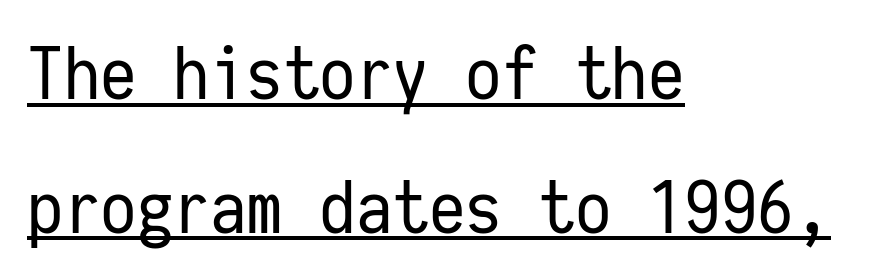
Q: Is the text bold? A: No.
Q: Is the text italic (slanted)? A: No, it is upright.
Q: Is the typeface a serif or a sans-serif typeface? A: Sans-serif.
Q: Is the text underlined? A: Yes.
Q: How is the paragraph aligned? A: Left-aligned.
Q: Is the spacing between letters normal or unusually wide? A: Normal.
Q: Width (condensed, normal, or wide)? A: Condensed.
Q: Stroke contrast? A: Low.
Q: x-height? A: Medium.
Q: Monospaced? A: Yes.
